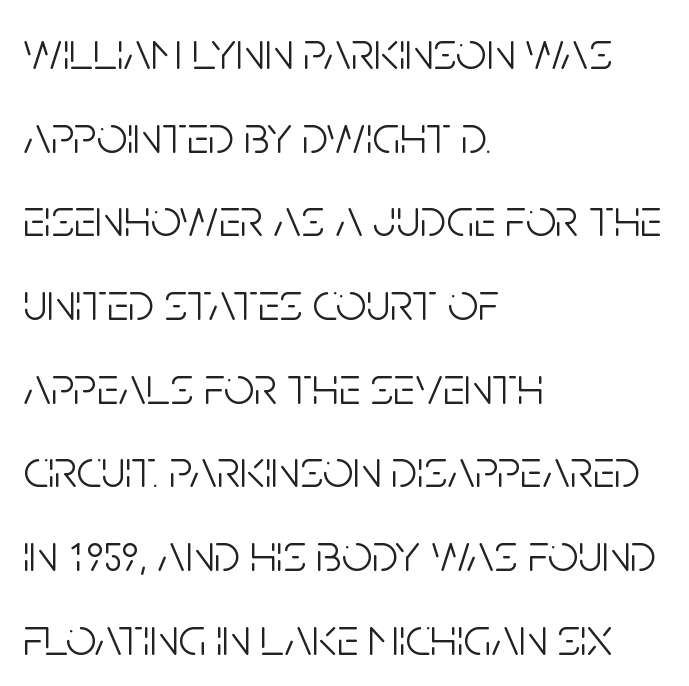
The image shows 54 px light, condensed sans-serif type, upright; set left-aligned, normal line spacing (1.55x), normal letter spacing, not underlined; low stroke contrast and a large x-height.
